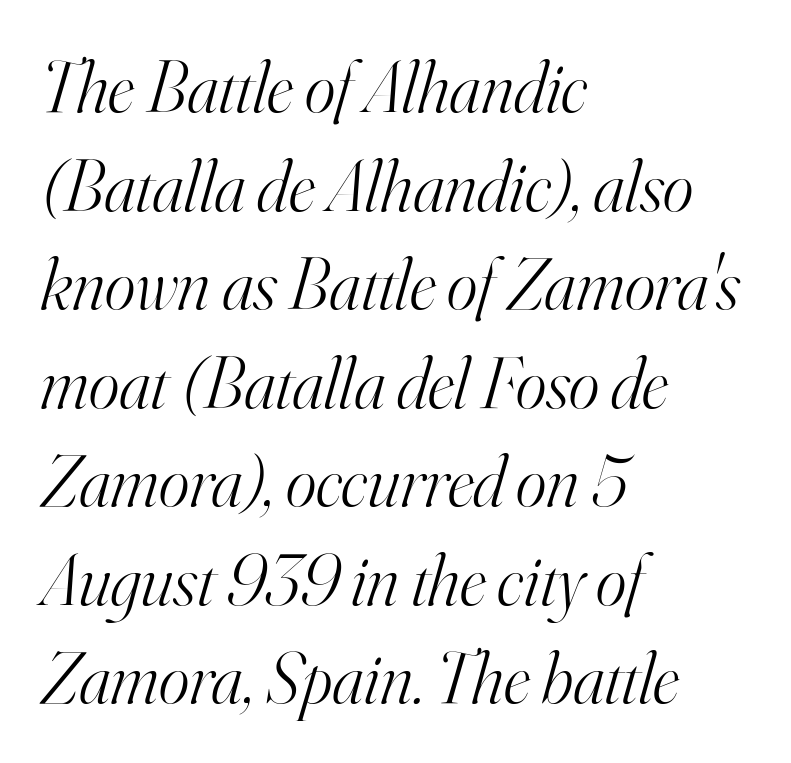
Q: Is the text bold? A: No.
Q: Is the text italic (slanted)? A: Yes, it leans right by about 16 degrees.
Q: Is the typeface a serif or a sans-serif typeface? A: Serif.
Q: Is the text underlined? A: No.
Q: How is the paragraph aligned? A: Left-aligned.
Q: Is the spacing between letters normal or unusually wide? A: Normal.
Q: Is the spacing between lines tight, normal or loose? A: Normal.
Q: Width (condensed, normal, or wide)? A: Normal.
Q: Stroke contrast? A: High.
Q: x-height? A: Small.
Q: Monospaced? A: No.
